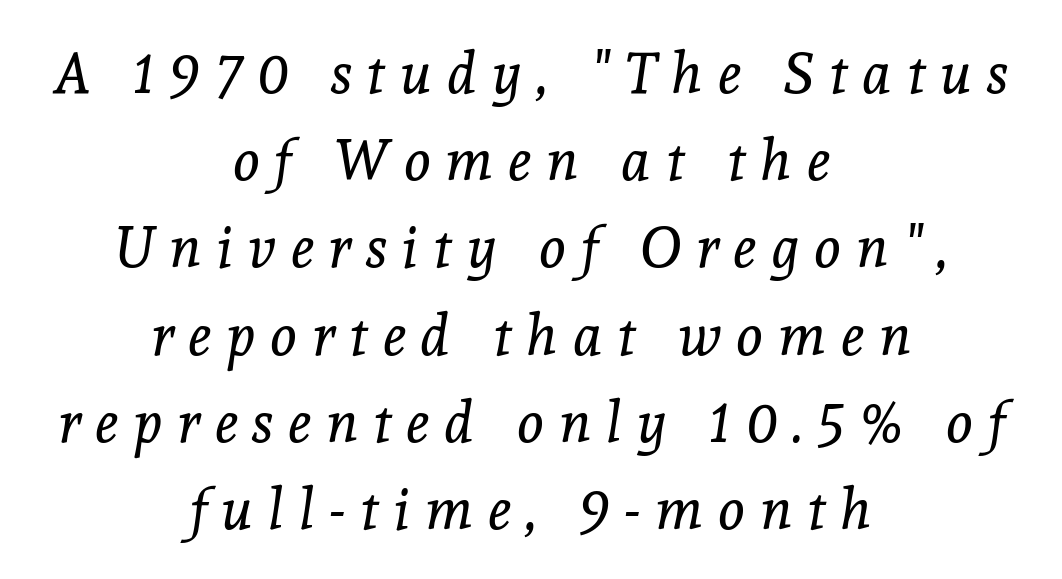
Q: Is the text bold? A: No.
Q: Is the text italic (slanted)? A: Yes, it leans right by about 8 degrees.
Q: Is the typeface a serif or a sans-serif typeface? A: Serif.
Q: Is the text underlined? A: No.
Q: How is the paragraph aligned? A: Centered.
Q: Is the spacing between letters normal or unusually wide? A: Unusually wide.
Q: Is the spacing between lines tight, normal or loose? A: Normal.
Q: Width (condensed, normal, or wide)? A: Normal.
Q: x-height? A: Medium.
Q: Monospaced? A: No.
